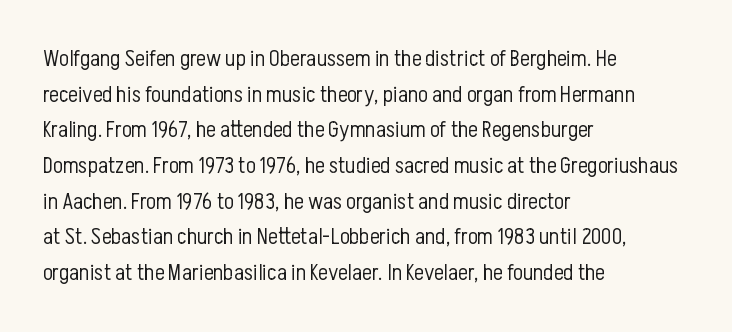
The image shows 23 px text type, upright; set left-aligned, normal line spacing (1.55x), normal letter spacing, not underlined.
